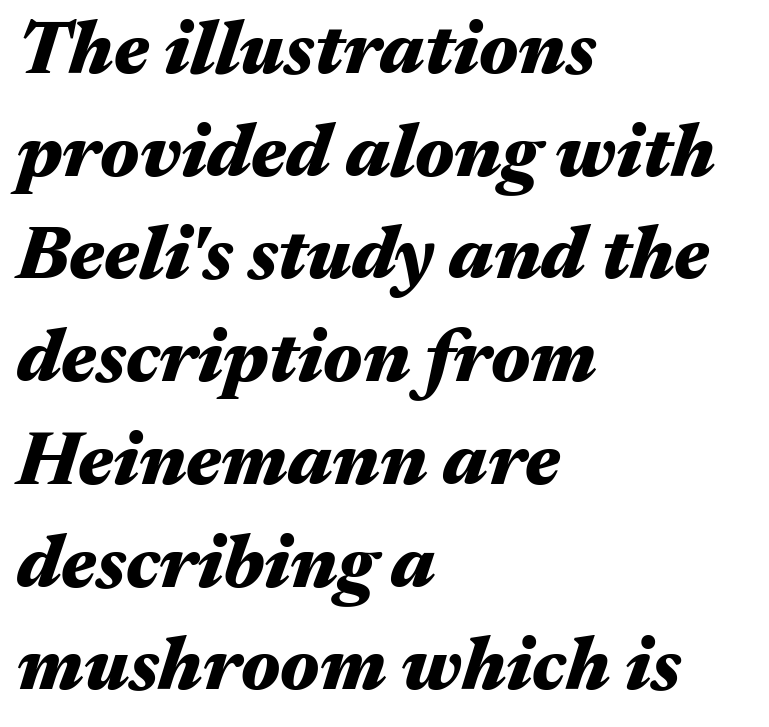
{"italic": "yes", "lean": "right", "slant_degrees": 17, "bold": "yes", "weight": "heavy", "width": "wide", "stroke_contrast": "medium", "x_height": "medium", "monospaced": "no", "underline": "no", "align": "left", "line_spacing": "normal", "line_spacing_ratio": 1.37, "letter_spacing": "normal", "letter_spacing_em": 0.0, "glyph_px": 75}
